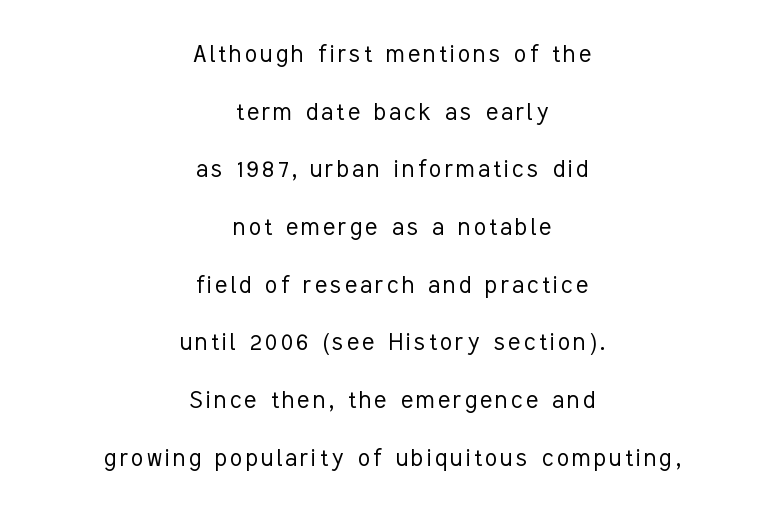
If you folded the block vertically in half, each line would mirror itself in length. No italicization has been applied; the sample stays upright. Stem width sits at or under what a default text font uses. This sample trades compactness for vertical openness between lines.
